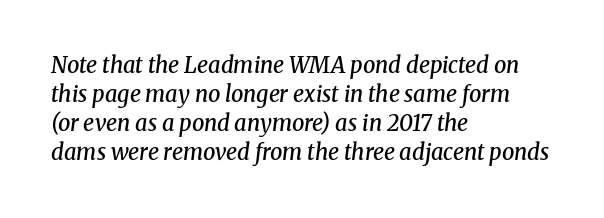
{"italic": "yes", "lean": "right", "slant_degrees": 8, "bold": "semi", "underline": "no", "align": "left", "line_spacing": "normal", "line_spacing_ratio": 1.32, "letter_spacing": "normal", "letter_spacing_em": 0.0, "glyph_px": 22}
